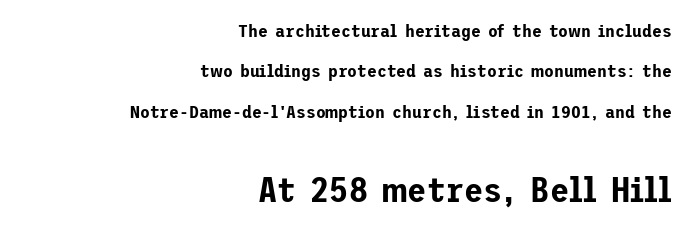
A typesetter would label this face a sans. The type sits square on the baseline with zero lean. Two sizes are in play, and the larger belongs to the second block. Letter spacing: default. Baseline-to-baseline distance is far greater than the letter height.
